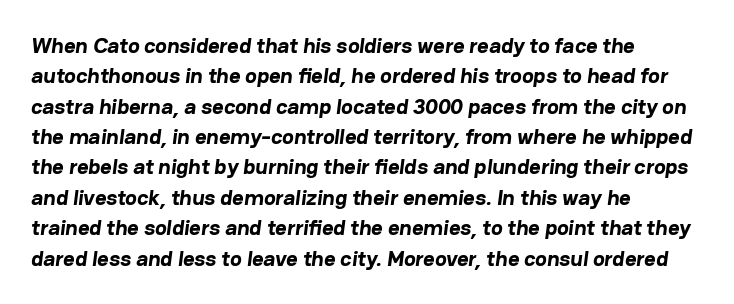
Q: Is the text bold? A: Yes.
Q: Is the text underlined? A: No.
Q: How is the paragraph aligned? A: Left-aligned.
Q: Is the spacing between letters normal or unusually wide? A: Normal.
Q: Is the spacing between lines tight, normal or loose? A: Normal.
